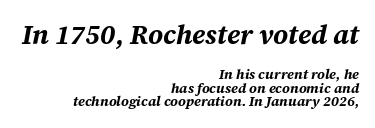
Q: Is the text bold? A: Yes.
Q: Is the text italic (slanted)? A: Yes, it leans right by about 12 degrees.
Q: Is the text underlined? A: No.
Q: How is the paragraph aligned? A: Right-aligned.
Q: Is the spacing between letters normal or unusually wide? A: Normal.
Q: Is the spacing between lines tight, normal or loose? A: Tight.
Q: Which block of text is set in a larger size, the first (top) or the second (bottom)? A: The first (top) one.
